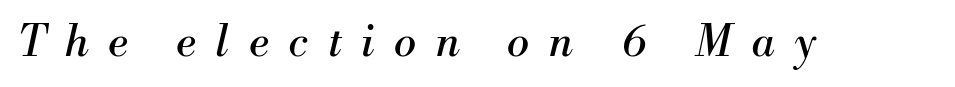
{"serif": "yes", "italic": "yes", "lean": "right", "slant_degrees": 13, "bold": "no", "weight": "regular", "width": "normal", "stroke_contrast": "medium", "x_height": "small", "monospaced": "no", "underline": "no", "letter_spacing": "wide", "letter_spacing_em": 0.47, "glyph_px": 42}
